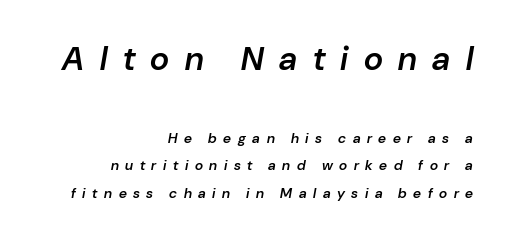
Q: Is the text bold? A: Semi-bold.
Q: Is the text italic (slanted)? A: Yes, it leans right by about 10 degrees.
Q: Is the text underlined? A: No.
Q: How is the paragraph aligned? A: Right-aligned.
Q: Is the spacing between letters normal or unusually wide? A: Unusually wide.
Q: Is the spacing between lines tight, normal or loose? A: Loose.
Q: Which block of text is set in a larger size, the first (top) or the second (bottom)? A: The first (top) one.
Q: Width (condensed, normal, or wide)? A: Normal.
Q: Stroke contrast? A: Low.
Q: x-height? A: Medium.
Q: Monospaced? A: No.
